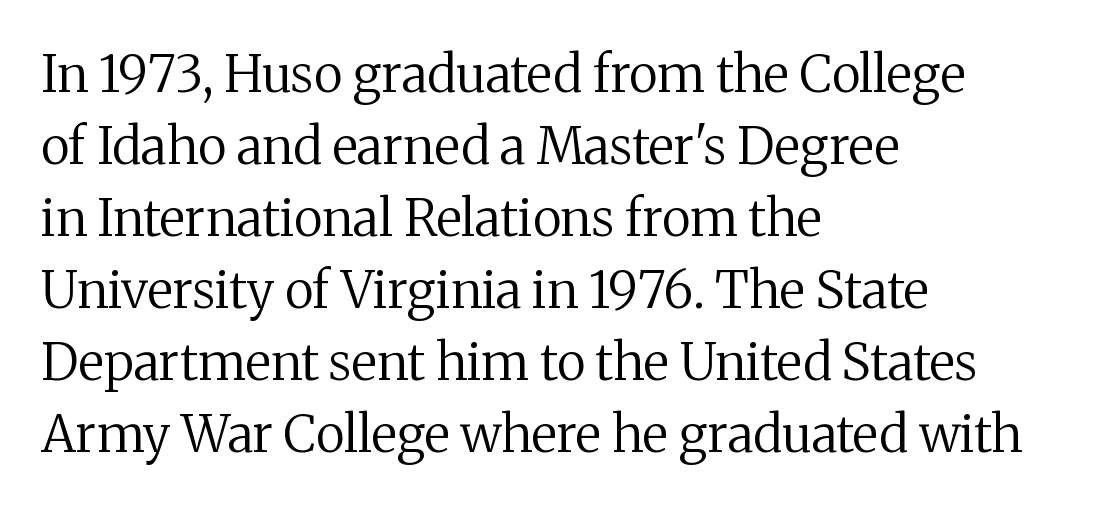
Q: Is the text bold? A: No.
Q: Is the text italic (slanted)? A: No, it is upright.
Q: Is the typeface a serif or a sans-serif typeface? A: Serif.
Q: Is the text underlined? A: No.
Q: How is the paragraph aligned? A: Left-aligned.
Q: Is the spacing between letters normal or unusually wide? A: Normal.
Q: Is the spacing between lines tight, normal or loose? A: Normal.
Q: Width (condensed, normal, or wide)? A: Normal.
Q: Stroke contrast? A: Medium.
Q: x-height? A: Medium.
Q: Monospaced? A: No.
